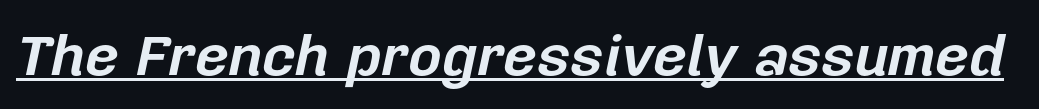
Q: Is the text bold? A: Yes.
Q: Is the text italic (slanted)? A: Yes, it leans right by about 12 degrees.
Q: Is the text underlined? A: Yes.
Q: Is the spacing between letters normal or unusually wide? A: Normal.
Q: Width (condensed, normal, or wide)? A: Normal.
Q: Stroke contrast? A: Low.
Q: x-height? A: Medium.
Q: Monospaced? A: No.
